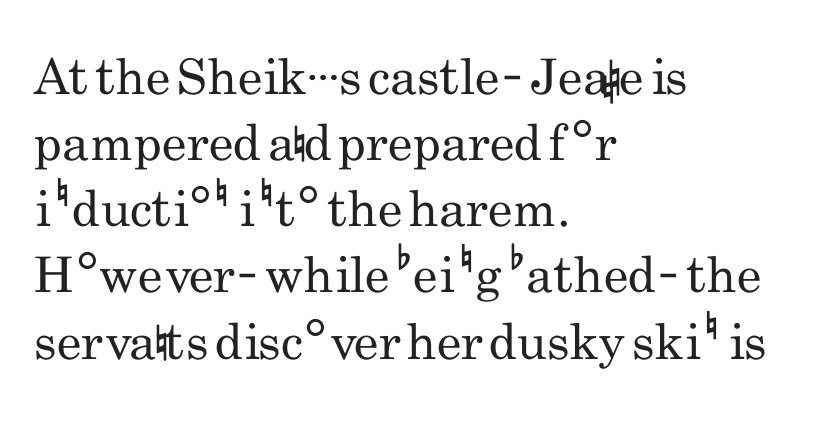
{"serif": "no", "italic": "no", "bold": "no", "weight": "regular", "width": "condensed", "stroke_contrast": "low", "x_height": "small", "monospaced": "no", "underline": "no", "align": "left", "line_spacing": "normal", "line_spacing_ratio": 1.35, "letter_spacing": "normal", "letter_spacing_em": 0.0, "glyph_px": 49}
